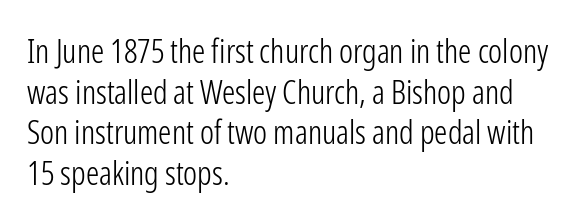
{"serif": "no", "italic": "no", "bold": "no", "weight": "light", "width": "condensed", "stroke_contrast": "low", "x_height": "medium", "monospaced": "no", "underline": "no", "align": "left", "line_spacing_ratio": 1.23, "letter_spacing": "normal", "letter_spacing_em": 0.0, "glyph_px": 33}
